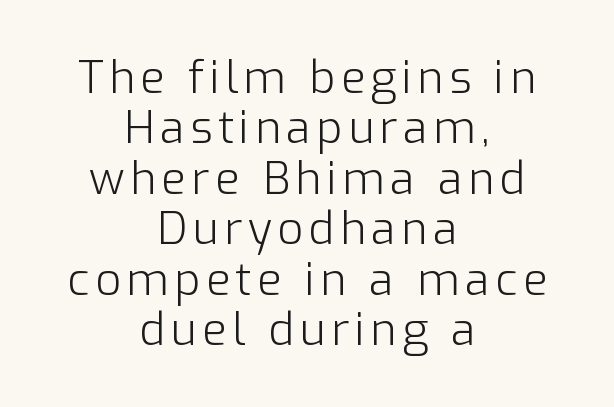
The text was rendered using a sans face with plain stroke endings. The glyphs are unaccompanied by any horizontal stroke below them. The letters advance in unequal steps, a hallmark of proportional type. The rendering uses a small line-height, squeezing the rows. The font sits on the lighter half of the weight spectrum, regular included. These lines are centered, leaving both edges ragged.
